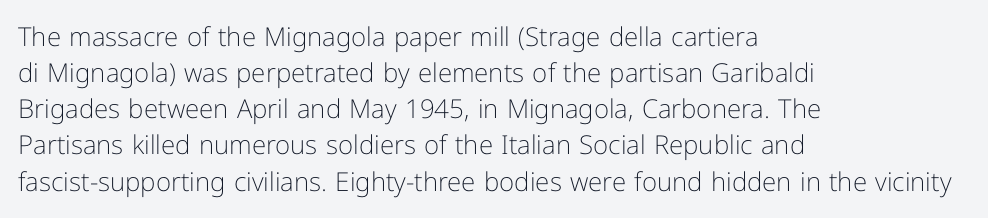
Q: Is the text bold? A: No.
Q: Is the text italic (slanted)? A: No, it is upright.
Q: Is the text underlined? A: No.
Q: How is the paragraph aligned? A: Left-aligned.
Q: Is the spacing between letters normal or unusually wide? A: Normal.
Q: Is the spacing between lines tight, normal or loose? A: Normal.
